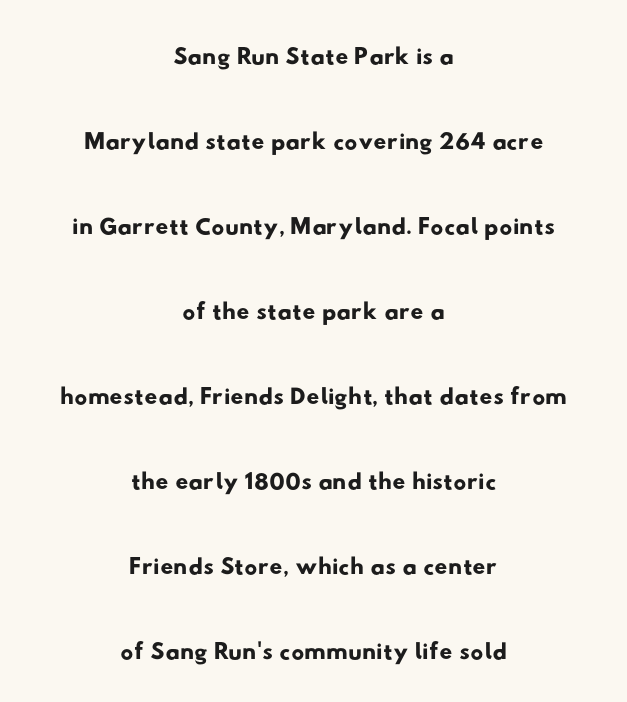
Q: Is the typeface a serif or a sans-serif typeface? A: Sans-serif.
Q: Is the text underlined? A: No.
Q: How is the paragraph aligned? A: Centered.
Q: Is the spacing between letters normal or unusually wide? A: Normal.
Q: Is the spacing between lines tight, normal or loose? A: Loose.
Q: Width (condensed, normal, or wide)? A: Wide.
Q: Stroke contrast? A: Low.
Q: x-height? A: Small.
Q: Monospaced? A: No.
